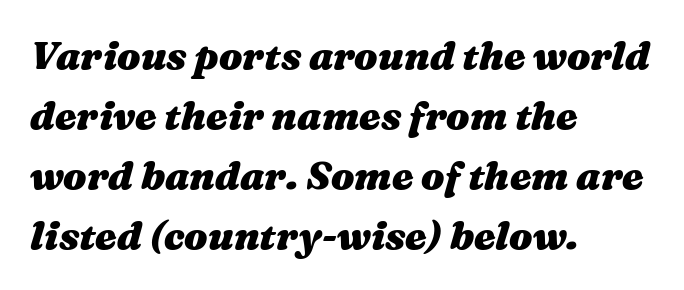
Normally led — the rows are evenly, conventionally spaced. The gaps between neighbouring characters are ordinary and unremarkable. Heavy-handed strokes throughout: this text is bold. Horizontal alignment here is leftward, the default for most running prose. The rendering uses natural spacing where letterforms have individual widths.
